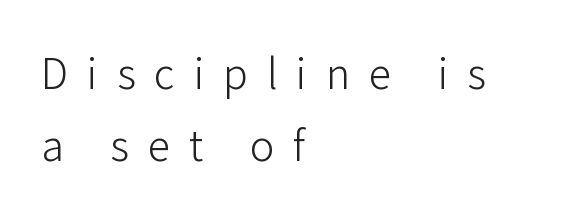
The image shows 41 px light sans-serif type, upright; set left-aligned, line spacing 1.75x, unusually wide letter spacing (+0.46 em), not underlined; low stroke contrast and a medium x-height.
